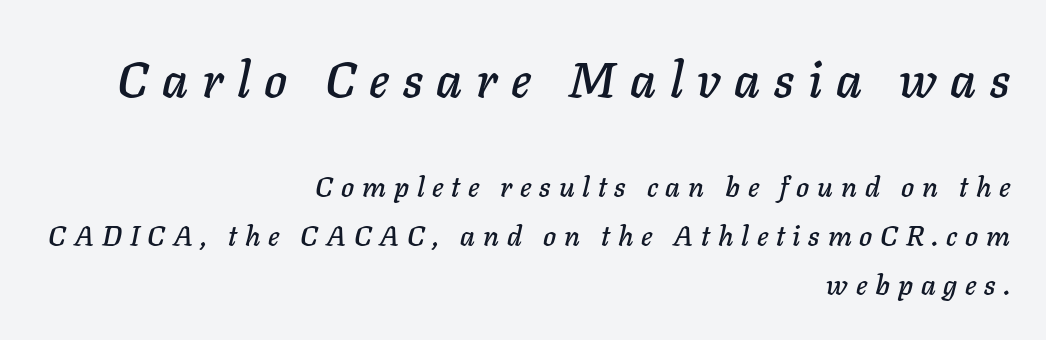
The image shows 49 px text type, italic (leaning right); set right-aligned, line spacing 1.75x, unusually wide letter spacing (+0.28 em), not underlined; the first (top) block is 1.75x larger; low stroke contrast and a medium x-height.
